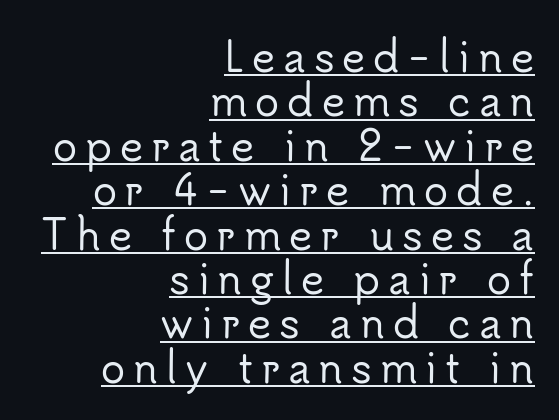
{"serif": "no", "italic": "no", "width": "normal", "stroke_contrast": "low", "x_height": "small", "monospaced": "no", "underline": "yes", "align": "right", "line_spacing": "tight", "line_spacing_ratio": 1.11, "letter_spacing": "wide", "letter_spacing_em": 0.2, "glyph_px": 40}
